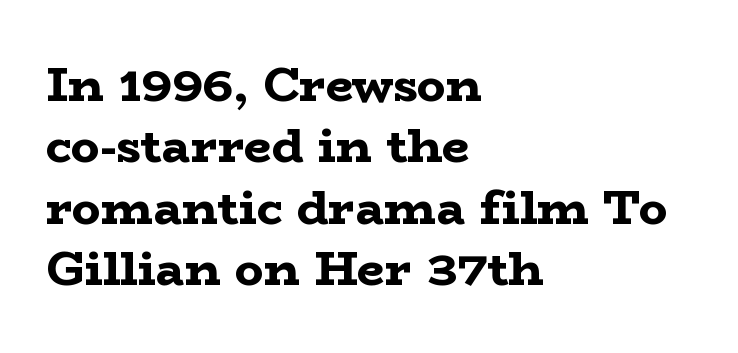
Each word holds together tightly as a unit, with standard inter-letter gaps. The rag falls on the right side of this text block. Glance below the letters and you will spot only blank space. Classification — serif.
